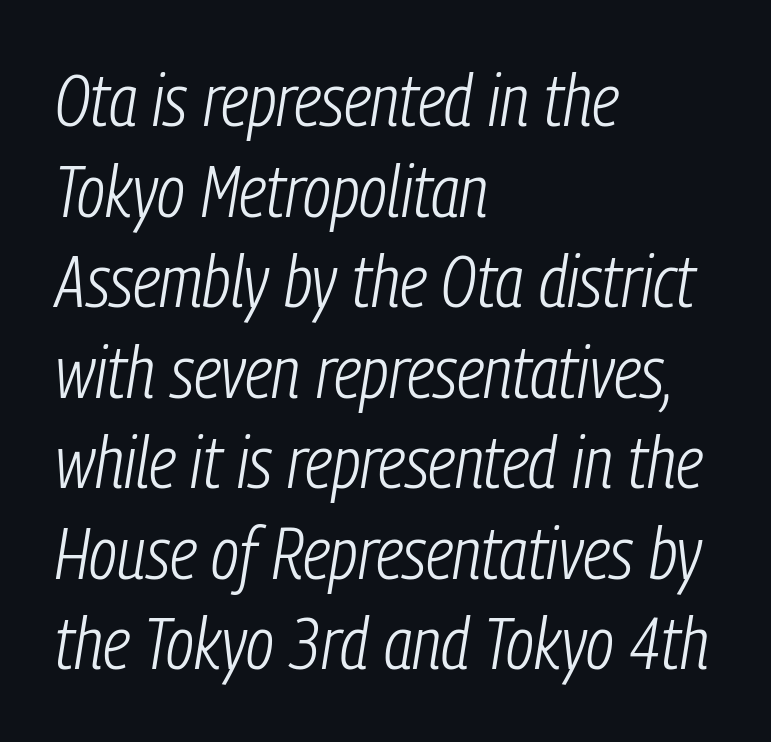
{"italic": "yes", "lean": "right", "slant_degrees": 9, "bold": "no", "weight": "light", "width": "condensed", "stroke_contrast": "low", "x_height": "medium", "monospaced": "no", "underline": "no", "align": "left", "line_spacing_ratio": 1.24, "letter_spacing": "normal", "letter_spacing_em": 0.0, "glyph_px": 73}
